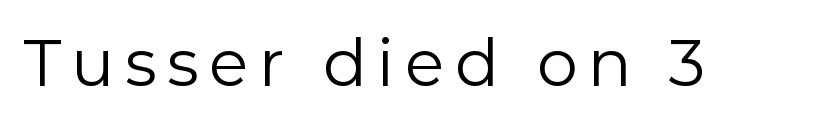
The image shows 65 px regular-weight sans-serif type, upright; set not underlined; low stroke contrast and a medium x-height.
